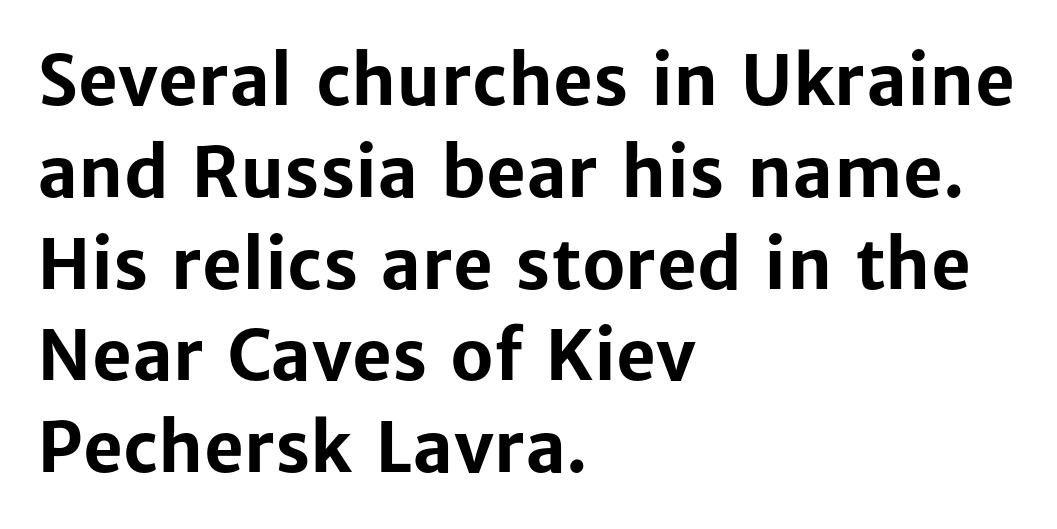
The glyphs have the mass of a bold cut. This sample keeps an unexceptional amount of space between lines. The typography opts for an upright posture over an oblique one. Beneath every word, the page is bare. Classification — sans serif. The passage is arranged the way most books set body copy — flush left.
